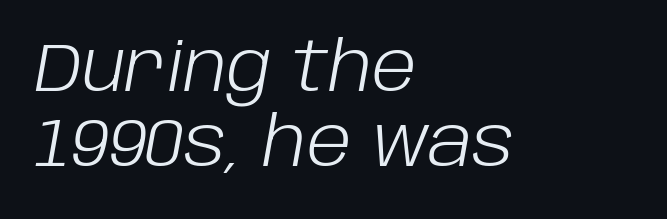
{"italic": "yes", "lean": "right", "slant_degrees": 10, "bold": "no", "weight": "light", "width": "normal", "stroke_contrast": "low", "x_height": "large", "monospaced": "no", "underline": "no", "align": "left", "line_spacing": "tight", "line_spacing_ratio": 1.1, "letter_spacing": "normal", "letter_spacing_em": 0.0, "glyph_px": 68}
